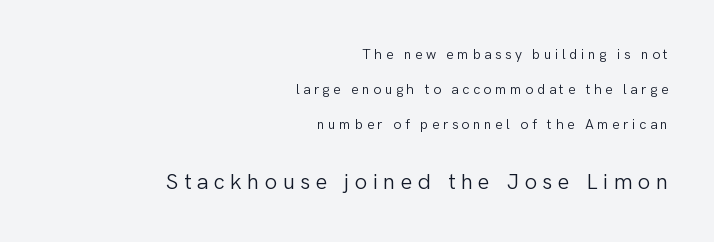
Leftover space on each line is placed entirely before the opening word. The line texture is sparse and dotted thanks to wide tracking. The area under the type is left untouched. The rendering enlarges the type as you move from the upper chunk to the lower. Compared with a typical body face, this is equally light or lighter still.
